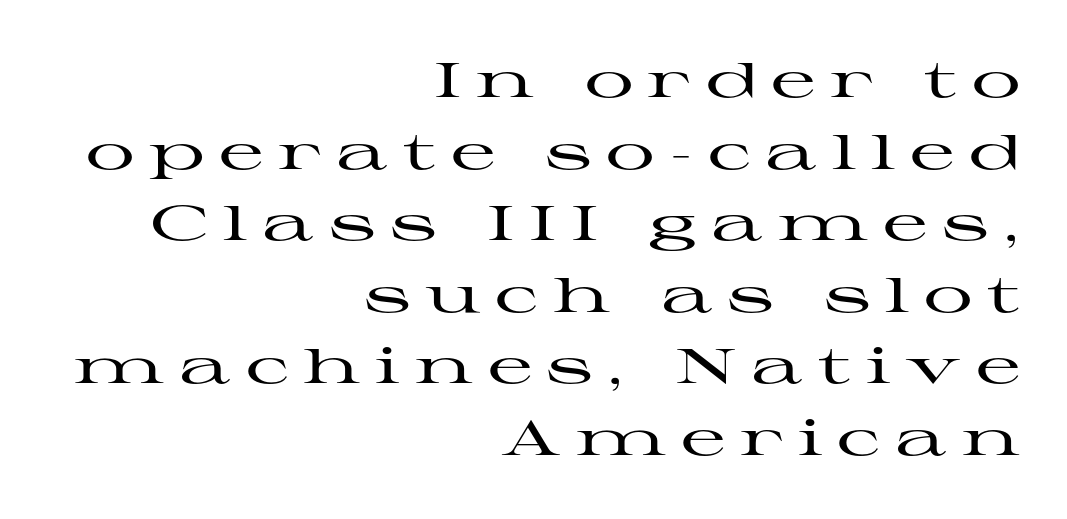
{"serif": "yes", "italic": "no", "width": "wide", "stroke_contrast": "high", "x_height": "medium", "monospaced": "no", "underline": "no", "align": "right", "line_spacing": "normal", "line_spacing_ratio": 1.46, "letter_spacing": "wide", "letter_spacing_em": 0.3, "glyph_px": 49}
